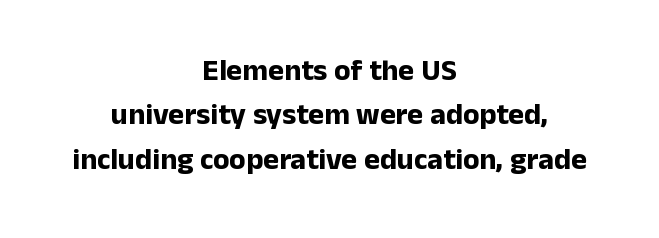
Q: Is the text bold? A: Yes.
Q: Is the text italic (slanted)? A: No, it is upright.
Q: Is the typeface a serif or a sans-serif typeface? A: Sans-serif.
Q: Is the text underlined? A: No.
Q: How is the paragraph aligned? A: Centered.
Q: Is the spacing between letters normal or unusually wide? A: Normal.
Q: Is the spacing between lines tight, normal or loose? A: Normal.
Q: Width (condensed, normal, or wide)? A: Normal.
Q: Stroke contrast? A: Low.
Q: x-height? A: Medium.
Q: Monospaced? A: No.
